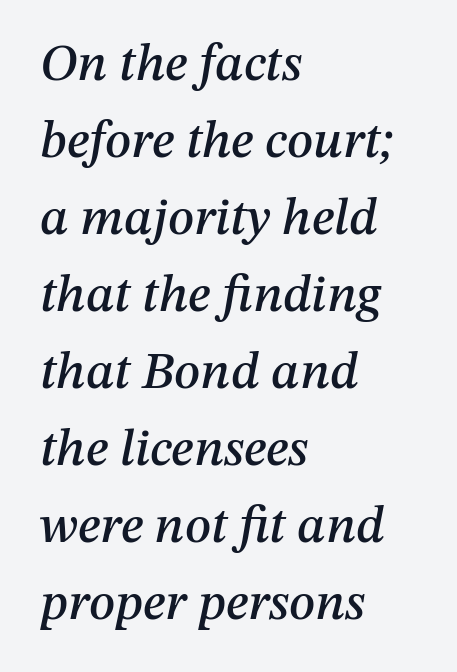
Characters are canted at an angle relative to the baseline's perpendicular. Think of a printed novel: that variable character pitch is what you see here. Alignment: flush left. Words float on clear page, feet unadorned. Glyph-to-glyph distance matches everyday printed text. A normal amount of white space separates one row of letters from the next.
